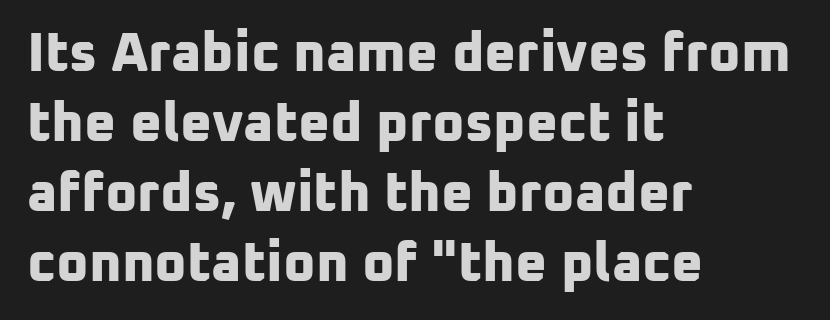
The image shows 55 px bold sans-serif type; set left-aligned, normal line spacing (1.27x), normal letter spacing, not underlined; low stroke contrast and a medium x-height.
